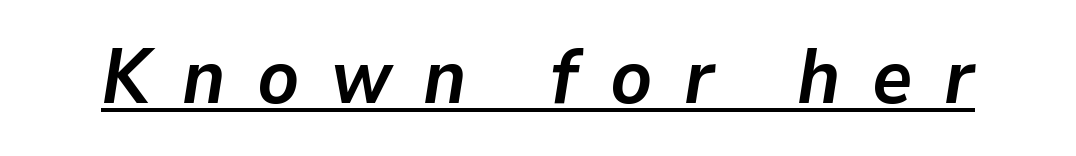
Q: Is the text bold? A: Yes.
Q: Is the text italic (slanted)? A: Yes, it leans right by about 9 degrees.
Q: Is the text underlined? A: Yes.
Q: Is the spacing between letters normal or unusually wide? A: Unusually wide.
Q: Width (condensed, normal, or wide)? A: Normal.
Q: Stroke contrast? A: Low.
Q: x-height? A: Medium.
Q: Monospaced? A: No.
